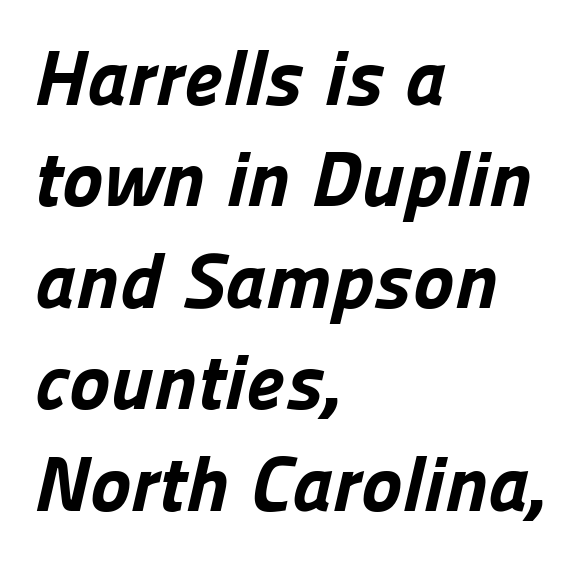
The space beneath each line is pristine and unruled. These words are printed bold, with thick strokes throughout. Tracking here is standard; glyphs follow each other at the usual distance. Students, observe: this is what conventionally led text looks like.
